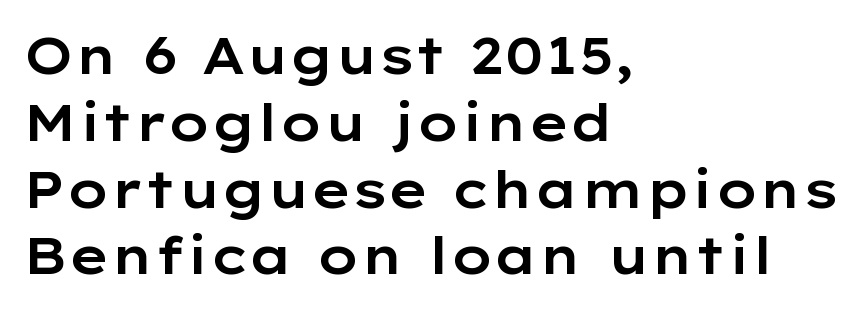
Q: Is the text italic (slanted)? A: No, it is upright.
Q: Is the typeface a serif or a sans-serif typeface? A: Sans-serif.
Q: Is the text underlined? A: No.
Q: How is the paragraph aligned? A: Left-aligned.
Q: Is the spacing between letters normal or unusually wide? A: Normal.
Q: Is the spacing between lines tight, normal or loose? A: Normal.
Q: Width (condensed, normal, or wide)? A: Wide.
Q: Stroke contrast? A: Low.
Q: x-height? A: Medium.
Q: Monospaced? A: No.
